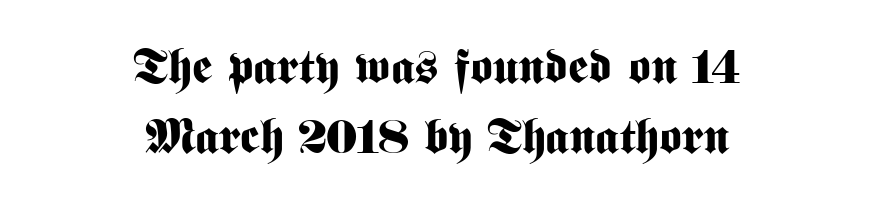
The image shows 48 px bold, condensed sans-serif type, upright; set centered, normal line spacing (1.46x), normal letter spacing, not underlined; medium stroke contrast and a medium x-height.
